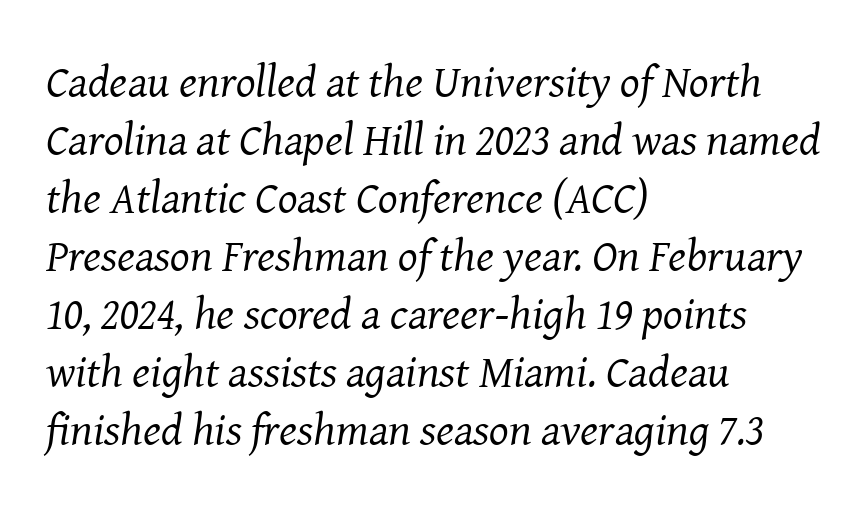
The image shows 46 px regular-weight serif type, italic (leaning right); set left-aligned, normal line spacing (1.26x), normal letter spacing, not underlined; medium stroke contrast and a medium x-height.
